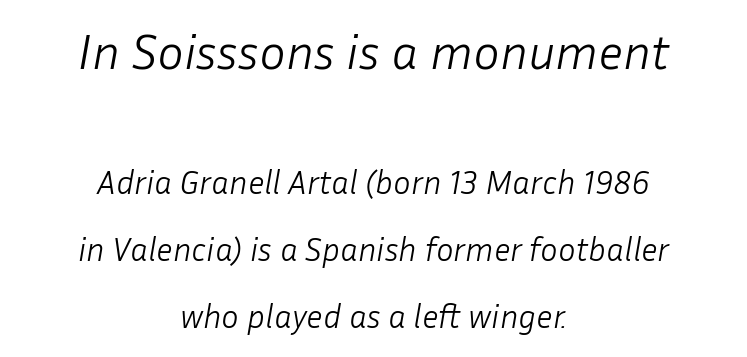
The font's italic variant was chosen for this text. The foot of each line stays bare and open. If you measured baseline to baseline, you'd find a long distance. This reads as an unemphasized weight, regular at the heaviest. Nothing unusual about the tracking: characters are spaced as the font intends. Each letter keeps its own natural width here, so spacing adapts to shape.
